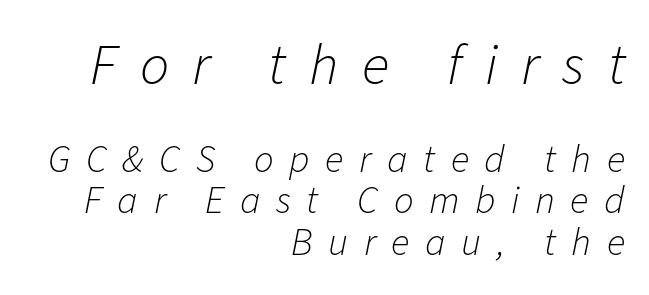
{"italic": "yes", "lean": "right", "slant_degrees": 11, "bold": "no", "weight": "light", "width": "normal", "stroke_contrast": "low", "x_height": "medium", "monospaced": "no", "underline": "no", "align": "right", "line_spacing": "tight", "line_spacing_ratio": 1.06, "letter_spacing": "wide", "letter_spacing_em": 0.4, "larger_block": "first", "size_ratio": 1.49, "glyph_px": 58}
